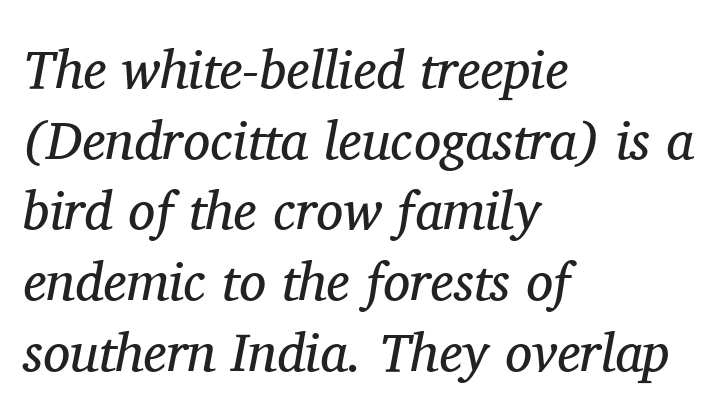
The image shows 54 px regular-weight serif type, italic (leaning right); set left-aligned, normal line spacing (1.31x), normal letter spacing, not underlined; medium stroke contrast and a medium x-height.
